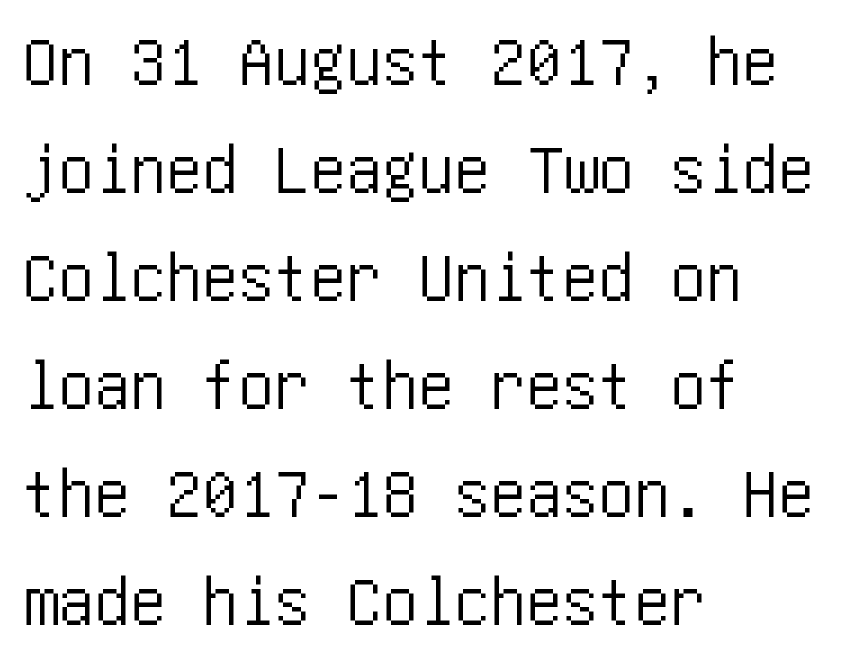
{"serif": "no", "italic": "no", "width": "condensed", "stroke_contrast": "low", "x_height": "large", "underline": "no", "align": "left", "line_spacing": "normal", "line_spacing_ratio": 1.5, "letter_spacing": "normal", "letter_spacing_em": 0.0, "glyph_px": 72}
